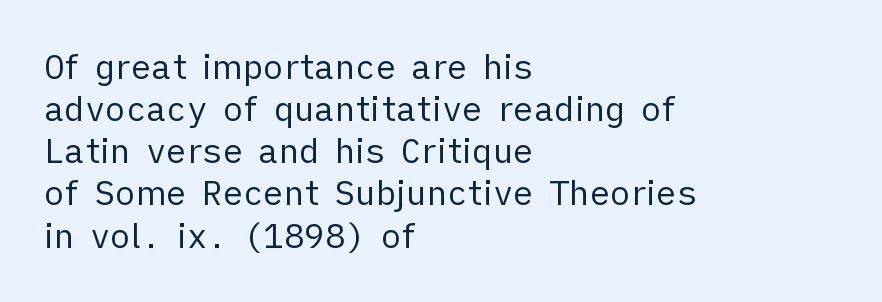
In CSS terms this would be text-align: left. Spacing between characters is what you'd get straight out of the box. These glyphs show unthickened strokes, regular width or finer. This is roman type, the default non-slanted kind.
